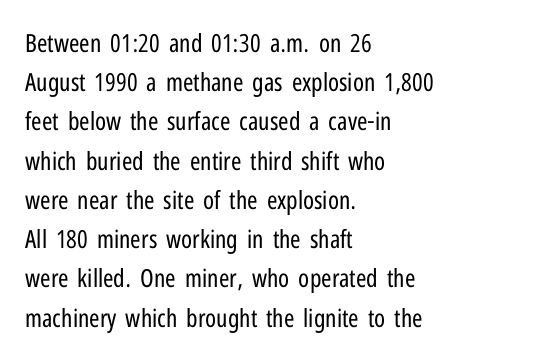
Is this a heavy cut? Hardly; it is regular or lighter. In CSS terms this would be text-align: left. Words appear dense and cohesive because spacing is normal. The gap between lines stays unmarked. Reading down the column, the eye jumps a familiar distance to each next line. This is roman type, the default non-slanted kind.
